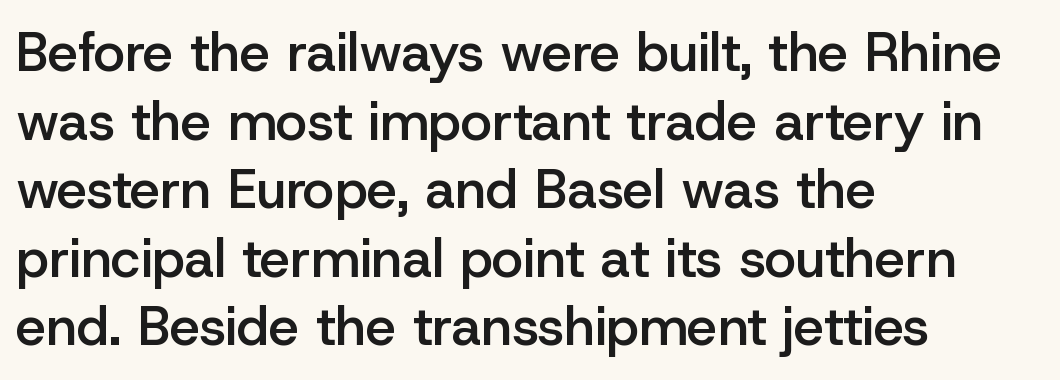
The paragraph shown leans on its left margin. Is this a fixed-width face? No — the glyphs have proportional, varying widths. Baseline-to-baseline distance is the conventional proportion of letter height. Unlike italic type, these characters show no tilt at all. Strokes here are thickened, but only to semibold level.
